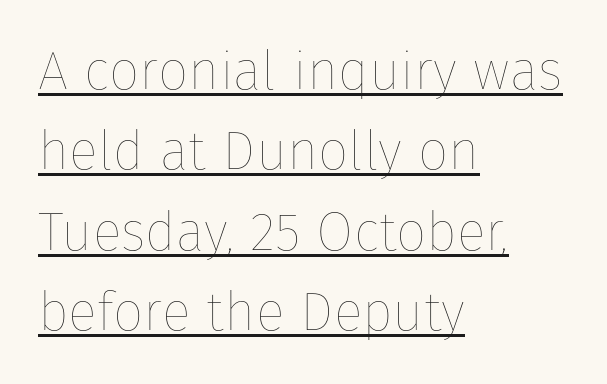
The image shows 54 px thin type, upright; set left-aligned, normal line spacing (1.49x), normal letter spacing, underlined; low stroke contrast and a medium x-height.
